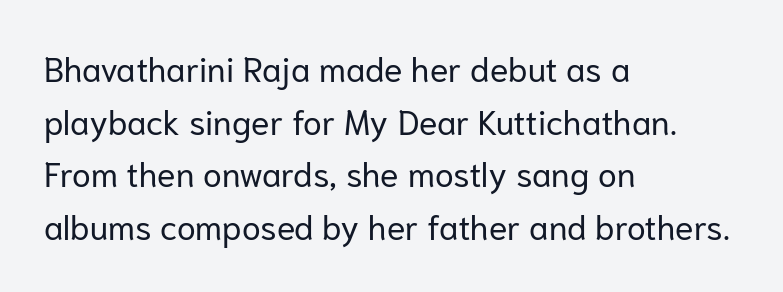
The designer went with a sans here, leaving each stem footless. Each stroke keeps to a modest, everyday thickness or less. You could call the tracking neutral — neither tight nor loose. The lines sit at an ordinary, default distance from one another. Do the characters align in a grid? No, the font is proportional.
